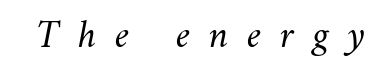
The image shows 40 px light type, italic (leaning right); set unusually wide letter spacing (+0.47 em), not underlined; medium stroke contrast and a small x-height.
